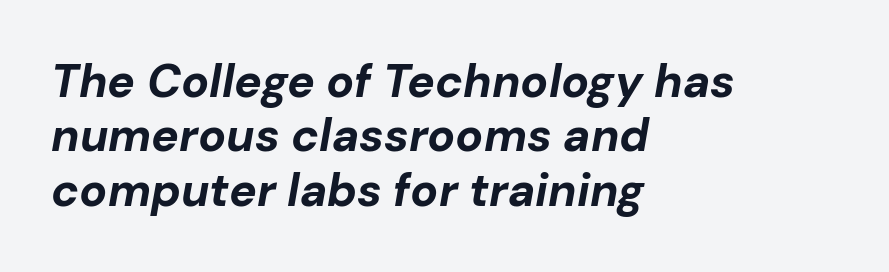
{"italic": "yes", "lean": "right", "slant_degrees": 10, "bold": "yes", "weight": "bold", "width": "normal", "stroke_contrast": "low", "x_height": "medium", "monospaced": "no", "underline": "no", "align": "left", "line_spacing_ratio": 1.18, "letter_spacing": "normal", "letter_spacing_em": 0.0, "glyph_px": 46}
